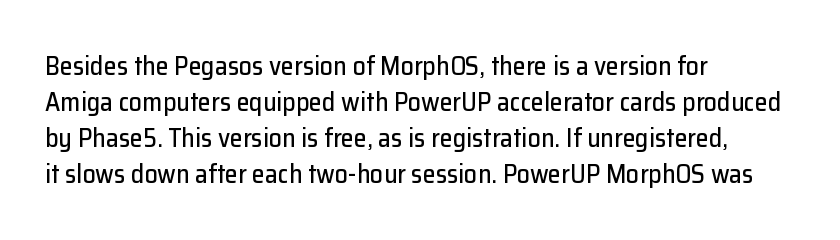
The image shows 26 px text type, upright; set left-aligned, normal line spacing (1.38x), normal letter spacing, not underlined.
